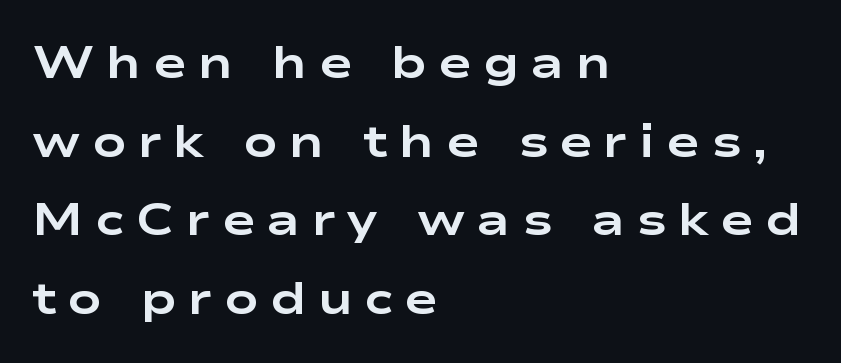
The image shows 45 px bold, wide sans-serif type, upright; set left-aligned, line spacing 1.75x, unusually wide letter spacing (+0.25 em), not underlined; low stroke contrast and a medium x-height.
